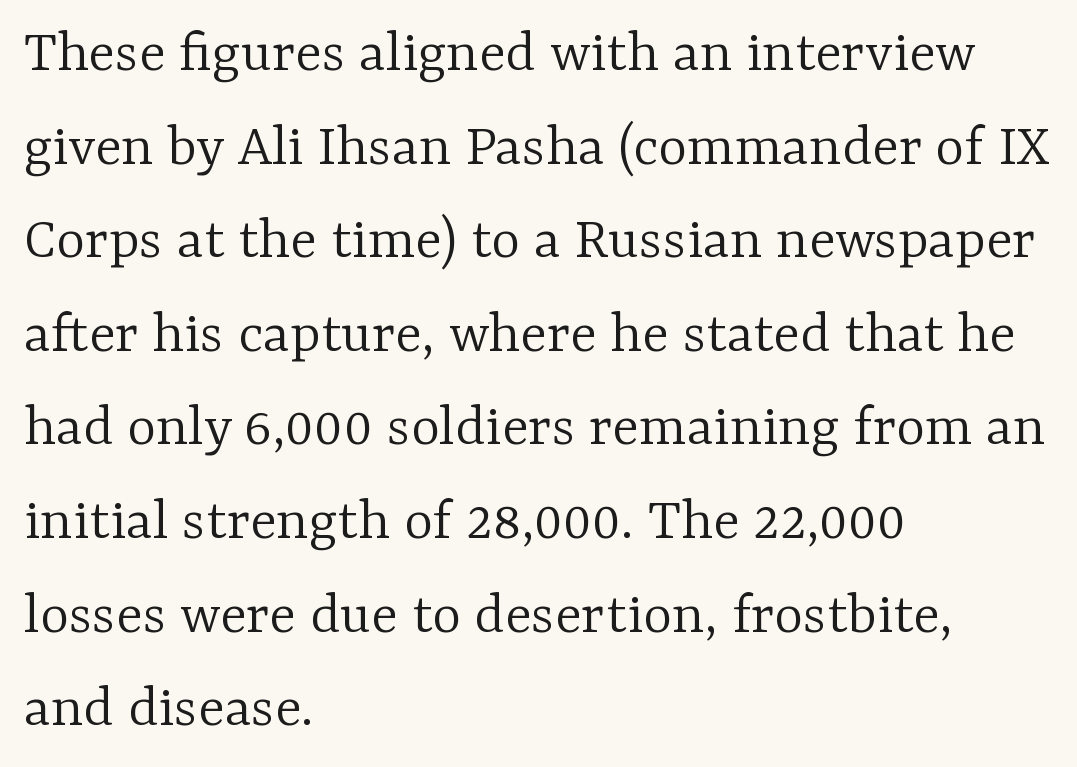
{"serif": "yes", "italic": "no", "bold": "no", "weight": "light", "width": "normal", "stroke_contrast": "low", "x_height": "medium", "monospaced": "no", "underline": "no", "align": "left", "line_spacing": "normal", "line_spacing_ratio": 1.51, "letter_spacing": "normal", "letter_spacing_em": 0.0, "glyph_px": 62}
